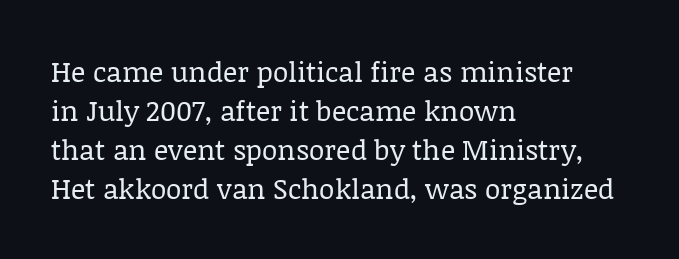
The image shows 28 px regular-weight serif type, upright; set left-aligned, normal line spacing (1.39x), normal letter spacing, not underlined; low stroke contrast and a large x-height.
